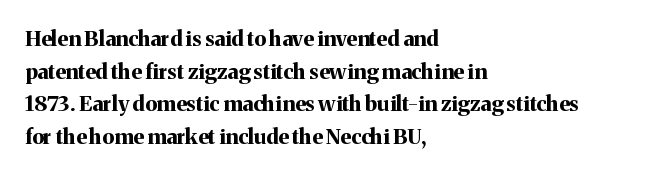
{"italic": "no", "bold": "yes", "underline": "no", "align": "left", "line_spacing": "normal", "line_spacing_ratio": 1.55, "letter_spacing": "normal", "letter_spacing_em": 0.0, "glyph_px": 21}
